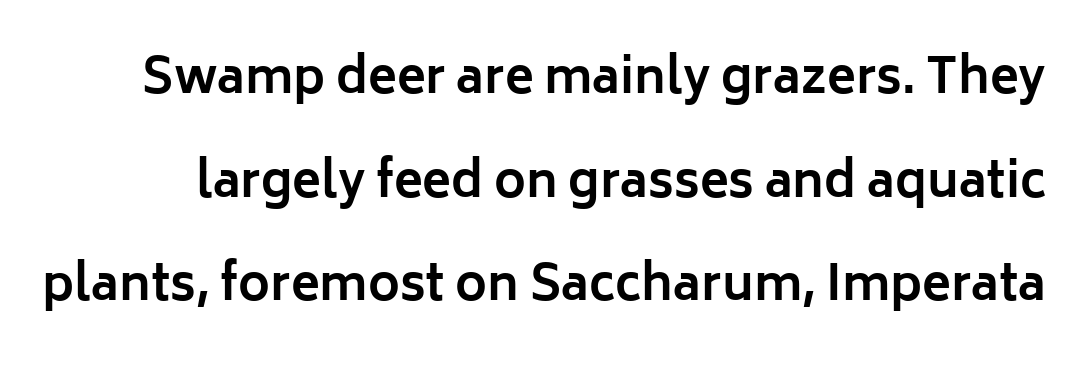
Characters remain perfectly vertical along every line. The foot of each line stays bare and open. The rendering keeps characters at their native spacing. Proportional: the letters do not fall into vertical columns.
